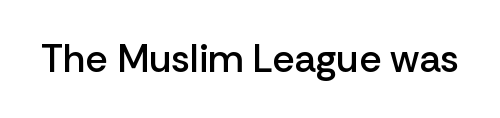
Q: Is the text bold? A: Semi-bold.
Q: Is the text italic (slanted)? A: No, it is upright.
Q: Is the typeface a serif or a sans-serif typeface? A: Sans-serif.
Q: Is the text underlined? A: No.
Q: Is the spacing between letters normal or unusually wide? A: Normal.
Q: Width (condensed, normal, or wide)? A: Normal.
Q: Stroke contrast? A: Low.
Q: x-height? A: Medium.
Q: Monospaced? A: No.
